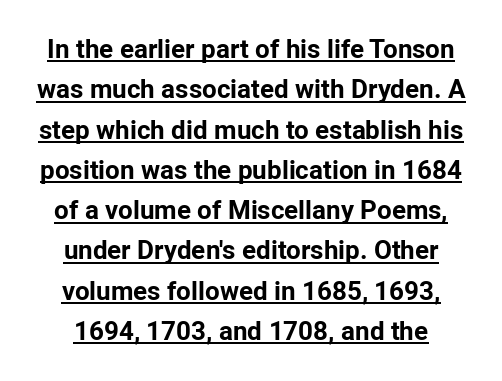
{"italic": "no", "bold": "yes", "underline": "yes", "line_spacing": "normal", "line_spacing_ratio": 1.55, "letter_spacing": "normal", "letter_spacing_em": 0.0, "glyph_px": 26}
